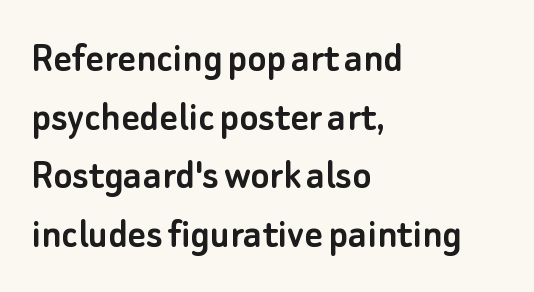
The letters carry no serifs — their stems end cleanly without finishing strokes. The gaps between neighbouring characters are ordinary and unremarkable. How would I describe the line gaps? Plain and ordinary. Each letter keeps its own natural width here, so spacing adapts to shape.
